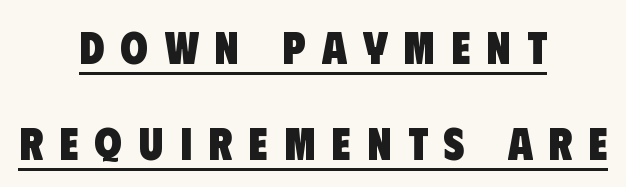
The letters advance in unequal steps, a hallmark of proportional type. Successive baselines arrive slowly, with a big drop between each. What decoration does the sample have? An underline. Layout note: lines centered.
